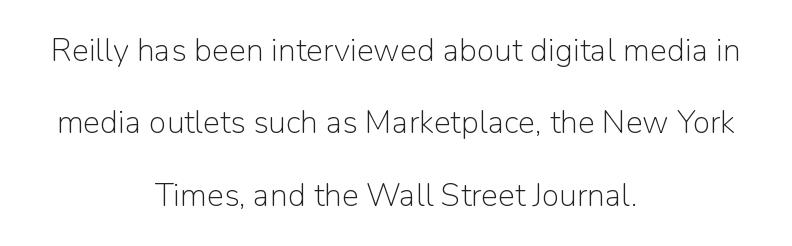
The image shows 32 px light sans-serif type, upright; set centered, loose line spacing (2.26x), normal letter spacing, not underlined; low stroke contrast and a medium x-height.
